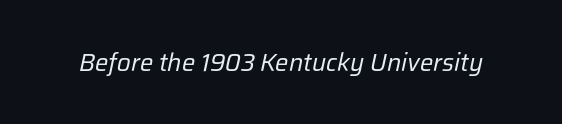
{"italic": "yes", "lean": "right", "slant_degrees": 12, "bold": "no", "underline": "no", "letter_spacing": "normal", "letter_spacing_em": 0.0, "glyph_px": 25}
